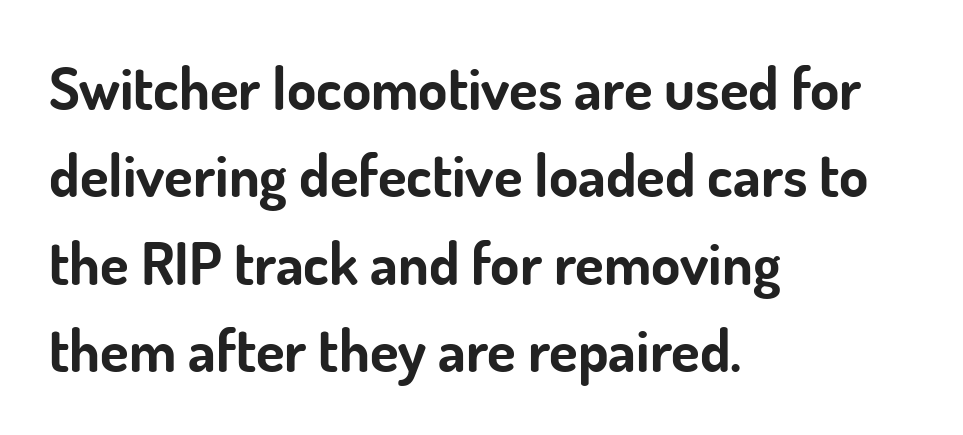
Do the letters lean? They stand straight. Classification — sans serif. Each letter keeps its own natural width here, so spacing adapts to shape. If you measured baseline to baseline, you'd find a middling distance. This sample uses plain, unmodified letter spacing. Nobody drew a line under any word here.
